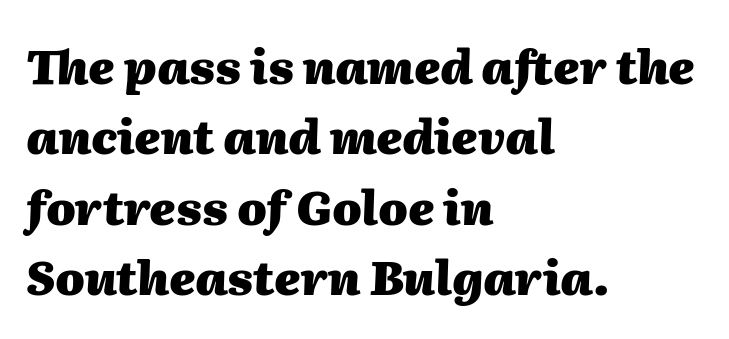
Q: Is the text bold? A: Yes.
Q: Is the text italic (slanted)? A: Yes, it leans right by about 2 degrees.
Q: Is the text underlined? A: No.
Q: How is the paragraph aligned? A: Left-aligned.
Q: Is the spacing between letters normal or unusually wide? A: Normal.
Q: Is the spacing between lines tight, normal or loose? A: Normal.
Q: Width (condensed, normal, or wide)? A: Normal.
Q: Stroke contrast? A: Medium.
Q: x-height? A: Medium.
Q: Monospaced? A: No.
